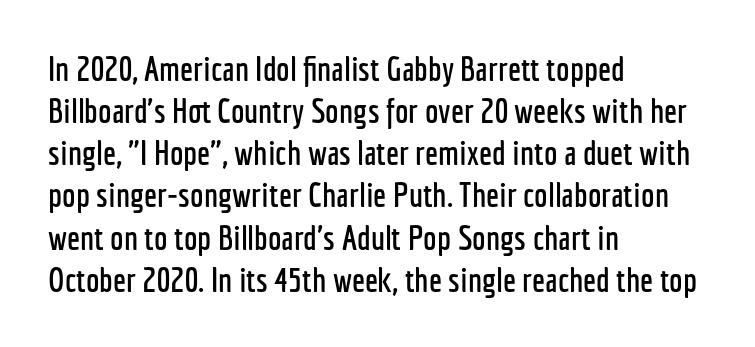
Each letter keeps its own natural width here, so spacing adapts to shape. All the whitespace from short lines collects on the right. Any mark beneath the type? The region is blank. Unlike a traditional serif, this face leaves its strokes unadorned.
